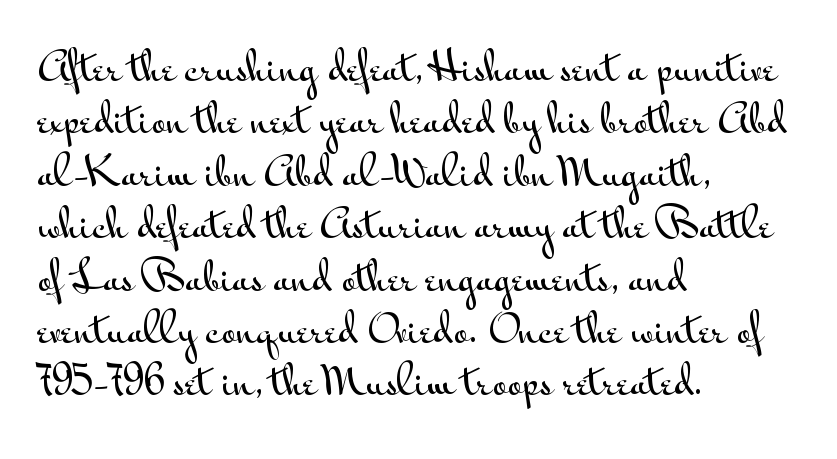
Q: Is the text italic (slanted)? A: Yes.
Q: Is the typeface a serif or a sans-serif typeface? A: Sans-serif.
Q: Is the text underlined? A: No.
Q: How is the paragraph aligned? A: Left-aligned.
Q: Is the spacing between letters normal or unusually wide? A: Normal.
Q: Is the spacing between lines tight, normal or loose? A: Normal.
Q: Width (condensed, normal, or wide)? A: Wide.
Q: Stroke contrast? A: Medium.
Q: x-height? A: Small.
Q: Monospaced? A: No.
